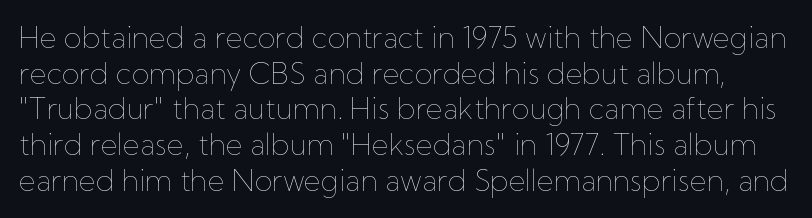
The image shows 29 px thin type, upright; set line spacing 1.23x, normal letter spacing, not underlined; low stroke contrast and a medium x-height.
